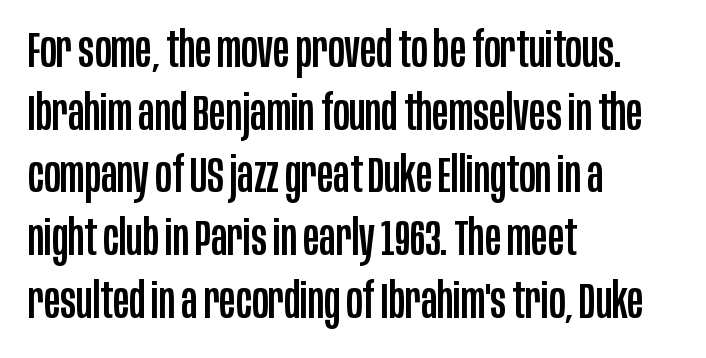
The image shows 49 px condensed sans-serif type, upright; set left-aligned, normal line spacing (1.28x), normal letter spacing, not underlined; low stroke contrast and a large x-height.
